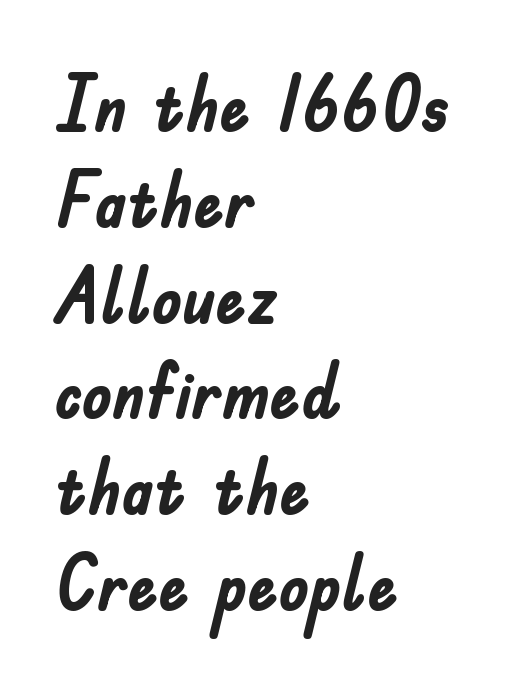
The image shows 76 px semibold, condensed sans-serif type; set left-aligned, normal line spacing (1.26x), normal letter spacing, not underlined; low stroke contrast and a small x-height.
